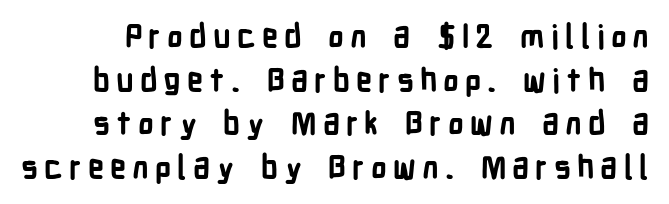
Normally led — the rows are evenly, conventionally spaced. Glance below the letters and you will spot only blank space. Ascenders rise straight up at ninety degrees. Spacing verdict: proportional, widths tailored to each character. The typeface chosen for these lines omits serifs.
